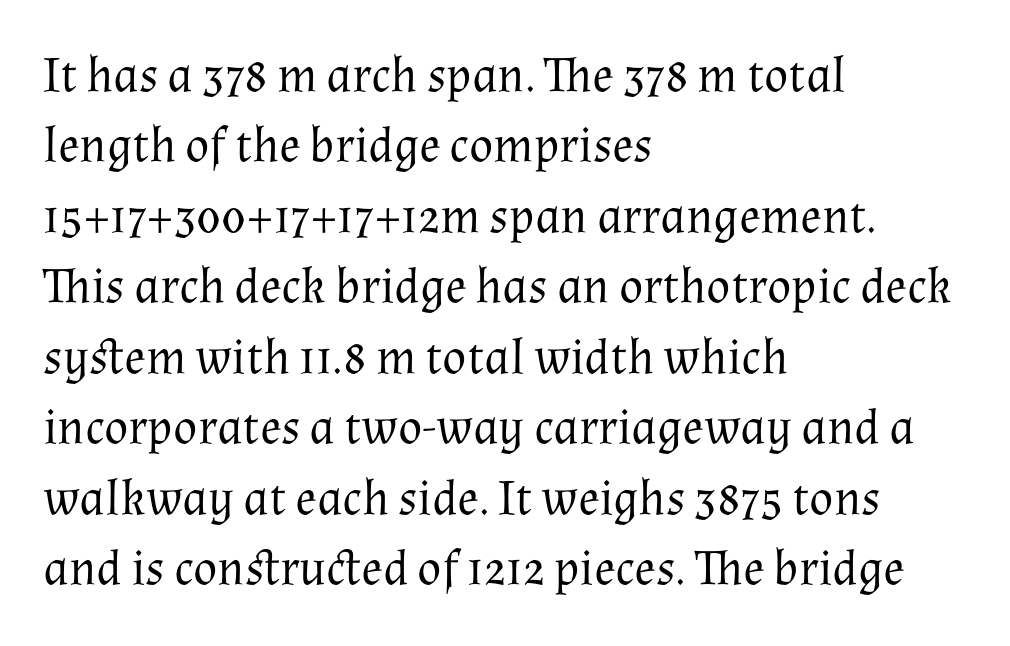
Regular leading. Examine the stroke ends and you'll spot serifs. Varying glyph widths throughout — classic text-font behaviour. Clear beneath every line of the passage. Each word holds together tightly as a unit, with standard inter-letter gaps.
